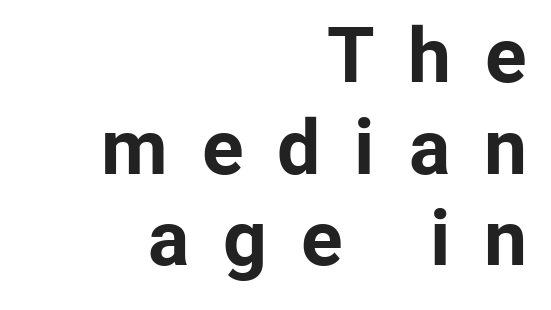
Has an underline been added? It has not. Upright lettering throughout. Horizontal alignment here is rightward, an uncommon choice for prose. Glyph-to-glyph distance is far greater than everyday printed text. Looks like regular typesetting: each glyph gets only the width it needs.
